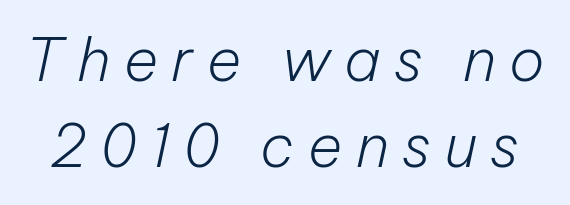
Q: Is the text bold? A: No.
Q: Is the text italic (slanted)? A: Yes, it leans right by about 12 degrees.
Q: Is the text underlined? A: No.
Q: Is the spacing between letters normal or unusually wide? A: Unusually wide.
Q: Is the spacing between lines tight, normal or loose? A: Normal.
Q: Width (condensed, normal, or wide)? A: Normal.
Q: Stroke contrast? A: Low.
Q: x-height? A: Medium.
Q: Monospaced? A: No.
